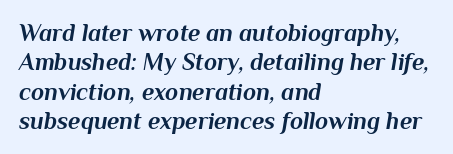
Q: Is the text bold? A: Yes.
Q: Is the text italic (slanted)? A: Yes, it leans right by about 10 degrees.
Q: Is the text underlined? A: No.
Q: How is the paragraph aligned? A: Left-aligned.
Q: Is the spacing between letters normal or unusually wide? A: Normal.
